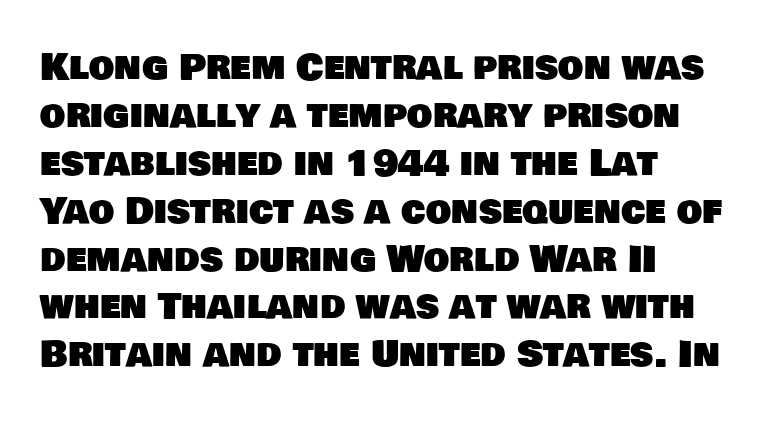
Q: Is the typeface a serif or a sans-serif typeface? A: Sans-serif.
Q: Is the text underlined? A: No.
Q: How is the paragraph aligned? A: Left-aligned.
Q: Is the spacing between letters normal or unusually wide? A: Normal.
Q: Is the spacing between lines tight, normal or loose? A: Normal.
Q: Width (condensed, normal, or wide)? A: Normal.
Q: Stroke contrast? A: Low.
Q: x-height? A: Large.
Q: Monospaced? A: No.
